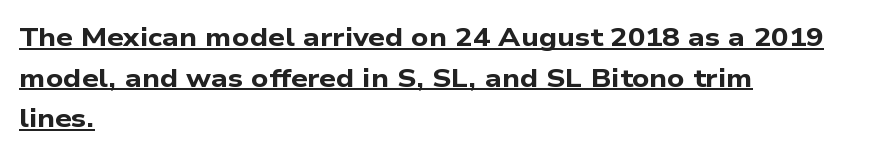
Q: Is the text bold? A: Yes.
Q: Is the text underlined? A: Yes.
Q: How is the paragraph aligned? A: Left-aligned.
Q: Is the spacing between letters normal or unusually wide? A: Normal.
Q: Is the spacing between lines tight, normal or loose? A: Normal.
